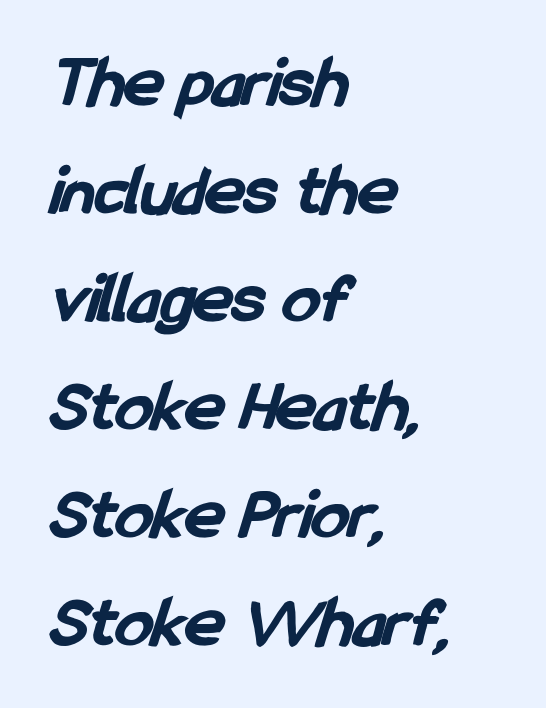
Q: Is the text bold? A: Yes.
Q: Is the typeface a serif or a sans-serif typeface? A: Sans-serif.
Q: Is the text underlined? A: No.
Q: How is the paragraph aligned? A: Left-aligned.
Q: Is the spacing between letters normal or unusually wide? A: Normal.
Q: Is the spacing between lines tight, normal or loose? A: Normal.
Q: Width (condensed, normal, or wide)? A: Condensed.
Q: Stroke contrast? A: Low.
Q: x-height? A: Medium.
Q: Monospaced? A: No.
